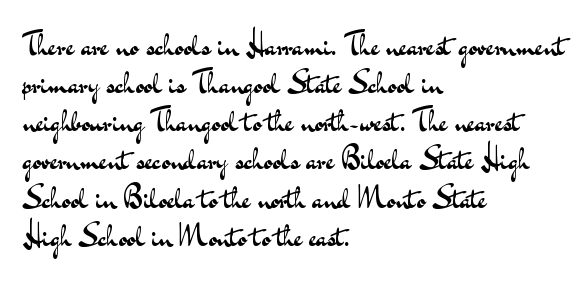
{"serif": "no", "bold": "no", "weight": "regular", "width": "wide", "stroke_contrast": "medium", "x_height": "small", "monospaced": "no", "underline": "no", "align": "left", "line_spacing_ratio": 1.23, "letter_spacing": "normal", "letter_spacing_em": 0.0, "glyph_px": 31}
